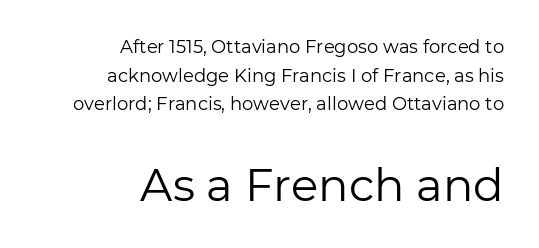
The image shows 45 px regular-weight sans-serif type, upright; set right-aligned, normal line spacing (1.59x), normal letter spacing, not underlined; the second (bottom) block is 2.5x larger; low stroke contrast and a medium x-height.
